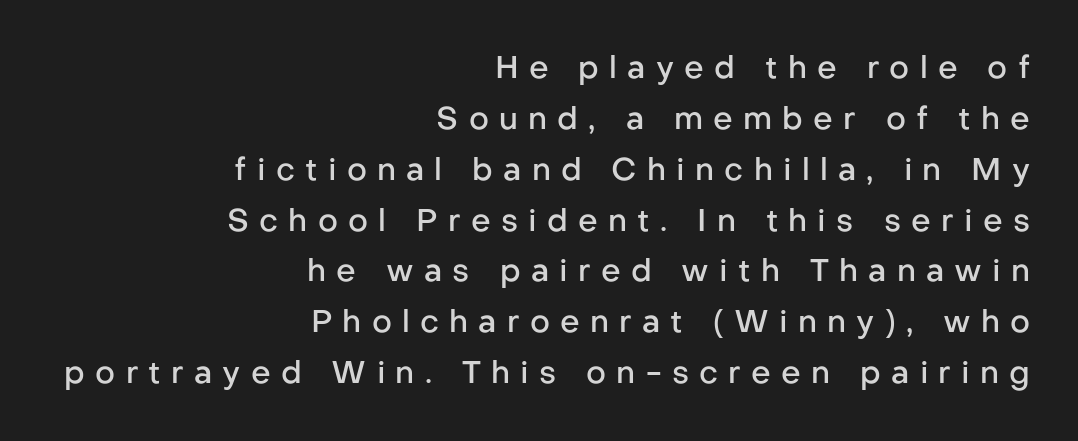
{"serif": "no", "italic": "no", "bold": "semi", "weight": "semibold", "width": "normal", "stroke_contrast": "low", "x_height": "medium", "monospaced": "no", "underline": "no", "align": "right", "line_spacing": "normal", "line_spacing_ratio": 1.64, "letter_spacing": "wide", "letter_spacing_em": 0.33, "glyph_px": 31}
